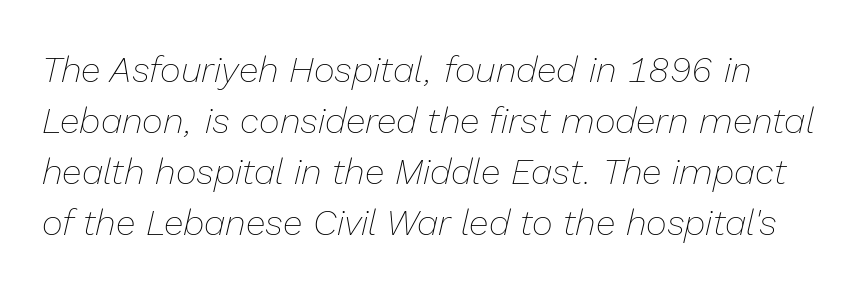
{"italic": "yes", "lean": "right", "slant_degrees": 13, "bold": "no", "weight": "thin", "width": "normal", "stroke_contrast": "low", "x_height": "medium", "monospaced": "no", "underline": "no", "line_spacing": "normal", "line_spacing_ratio": 1.42, "letter_spacing": "normal", "letter_spacing_em": 0.0, "glyph_px": 36}
